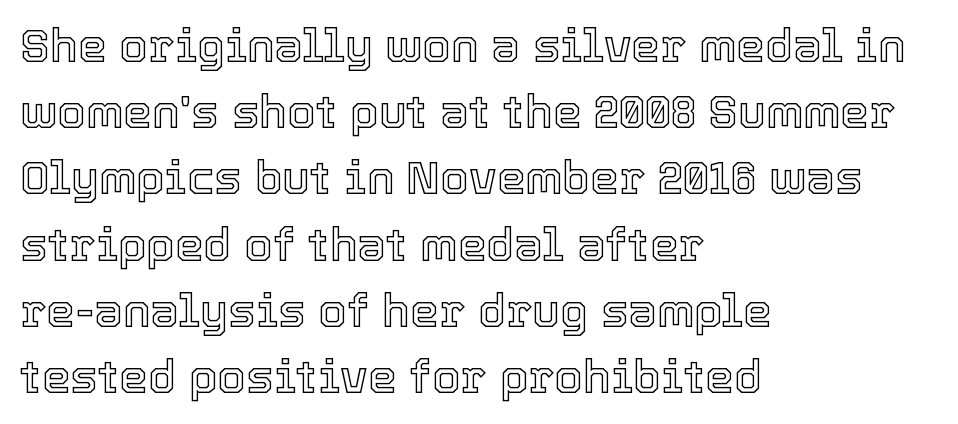
The image shows 46 px text type, upright; set left-aligned, normal line spacing (1.44x), normal letter spacing, not underlined; a medium x-height.
